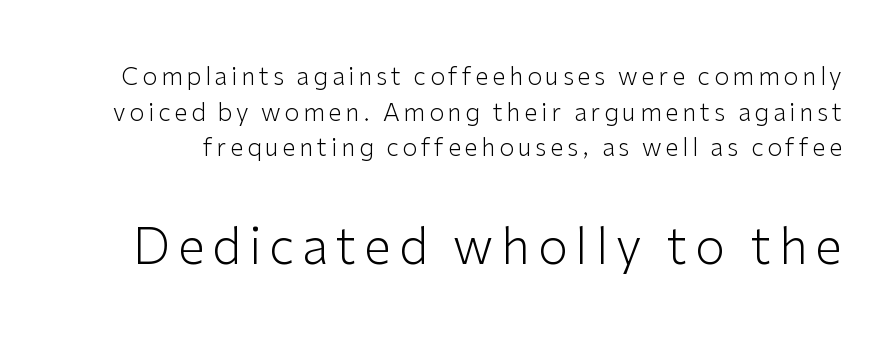
The image shows 49 px light sans-serif type, upright; set normal line spacing (1.48x), not underlined; the second (bottom) block is 2.04x larger; low stroke contrast and a medium x-height.
